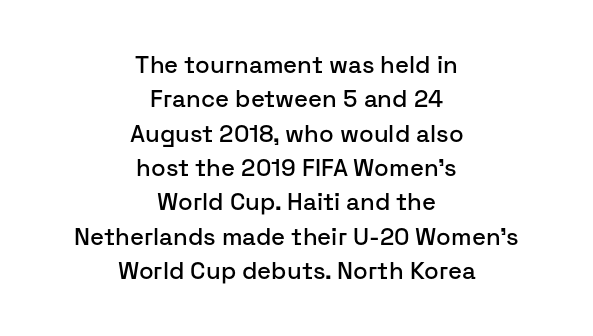
Upright lettering throughout. Each line is balanced around a shared central axis. Spacing between characters is what you'd get straight out of the box. Just letters on the line, the space beneath them empty. In terms of leading, this rendering sits right in the middle.
